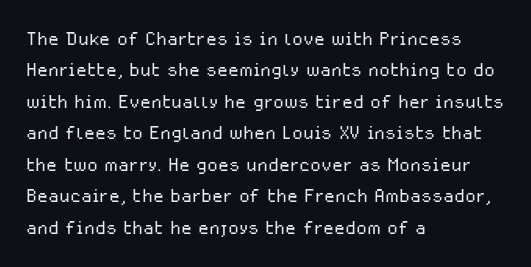
The image shows 25 px text type, upright; set left-aligned, normal line spacing (1.26x), normal letter spacing, not underlined.
